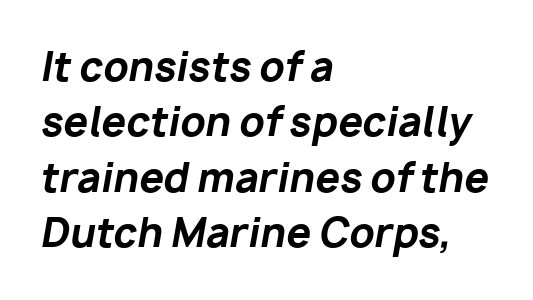
Q: Is the text bold? A: Yes.
Q: Is the text italic (slanted)? A: Yes, it leans right by about 10 degrees.
Q: Is the text underlined? A: No.
Q: How is the paragraph aligned? A: Left-aligned.
Q: Is the spacing between letters normal or unusually wide? A: Normal.
Q: Is the spacing between lines tight, normal or loose? A: Normal.
Q: Width (condensed, normal, or wide)? A: Normal.
Q: Stroke contrast? A: Low.
Q: x-height? A: Medium.
Q: Monospaced? A: No.
